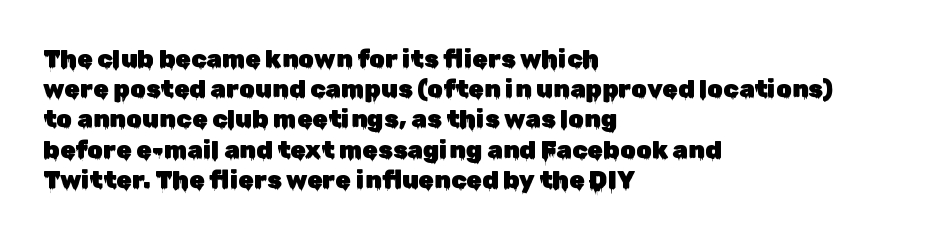
The image shows 25 px text type, upright; set left-aligned, line spacing 1.21x, normal letter spacing, not underlined.
